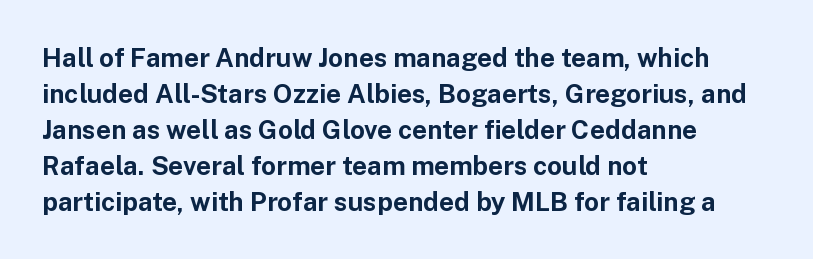
Weight: bold. Inter-character spacing is left at the font's built-in metrics. Check the space under the baseline: it is left empty. These lines sit exactly where default settings would place them. Compared with a centered layout, this one pins lines to the left instead.
